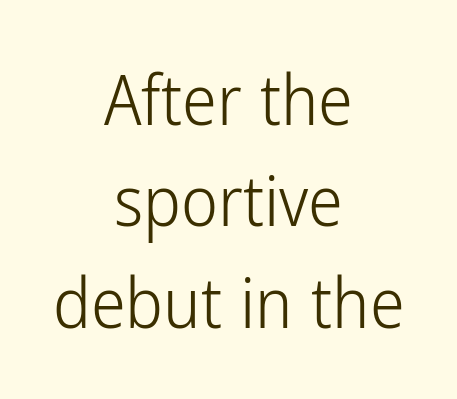
The image shows 70 px light, condensed sans-serif type, upright; set centered, normal line spacing (1.45x), normal letter spacing, not underlined; low stroke contrast and a medium x-height.
